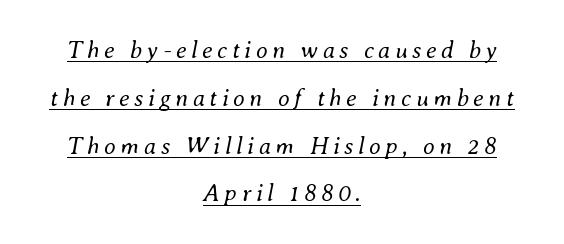
Q: Is the text bold? A: No.
Q: Is the text italic (slanted)? A: Yes, it leans right by about 8 degrees.
Q: Is the text underlined? A: Yes.
Q: How is the paragraph aligned? A: Centered.
Q: Is the spacing between lines tight, normal or loose? A: Loose.
